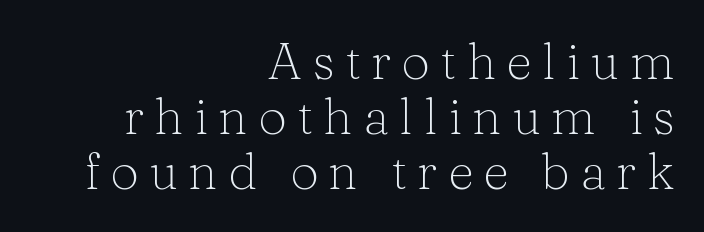
{"serif": "yes", "italic": "no", "bold": "no", "weight": "light", "width": "normal", "stroke_contrast": "low", "x_height": "medium", "monospaced": "no", "underline": "no", "align": "right", "line_spacing": "tight", "line_spacing_ratio": 1.08, "letter_spacing": "wide", "letter_spacing_em": 0.2, "glyph_px": 51}
